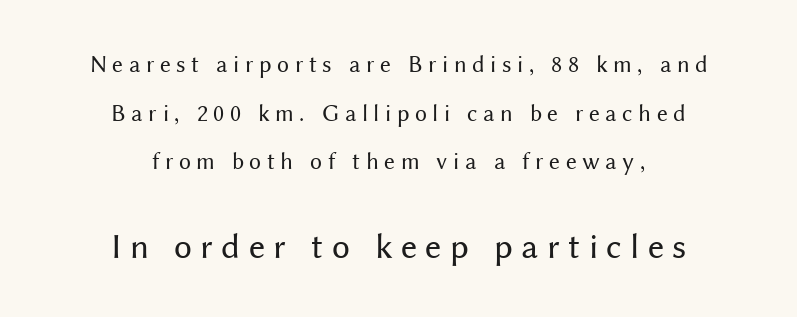
{"serif": "no", "italic": "no", "bold": "no", "weight": "regular", "width": "normal", "stroke_contrast": "medium", "x_height": "medium", "monospaced": "no", "underline": "no", "align": "center", "line_spacing": "loose", "line_spacing_ratio": 2.03, "letter_spacing": "wide", "letter_spacing_em": 0.23, "larger_block": "second", "size_ratio": 1.5, "glyph_px": 36}
